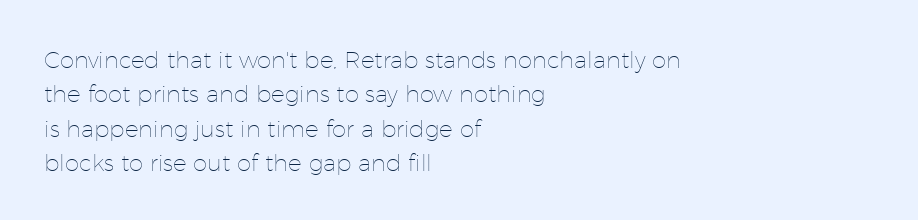
Q: Is the text bold? A: No.
Q: Is the text italic (slanted)? A: No, it is upright.
Q: Is the text underlined? A: No.
Q: How is the paragraph aligned? A: Left-aligned.
Q: Is the spacing between letters normal or unusually wide? A: Normal.
Q: Is the spacing between lines tight, normal or loose? A: Normal.
